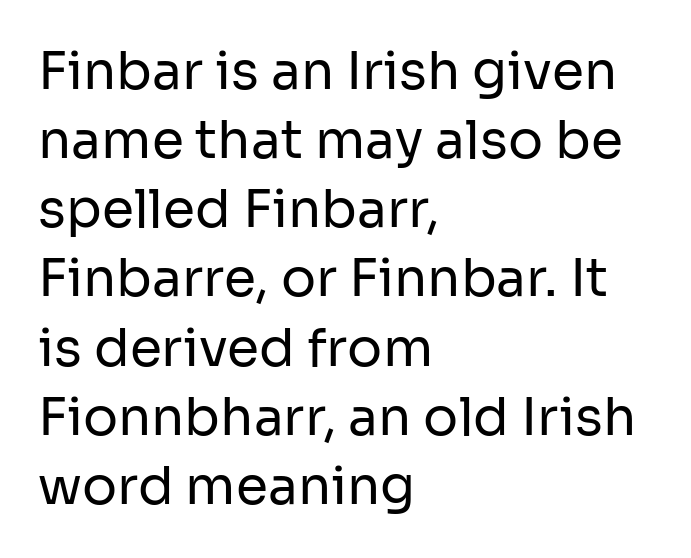
You could call the tracking neutral — neither tight nor loose. The typeface chosen for these lines omits serifs. Stems and bowls with no extra thickness — not bold. Rows of type keep a routine distance in the vertical direction. The passage shown is not underscored anywhere. The font's upright variant was chosen for this text.
